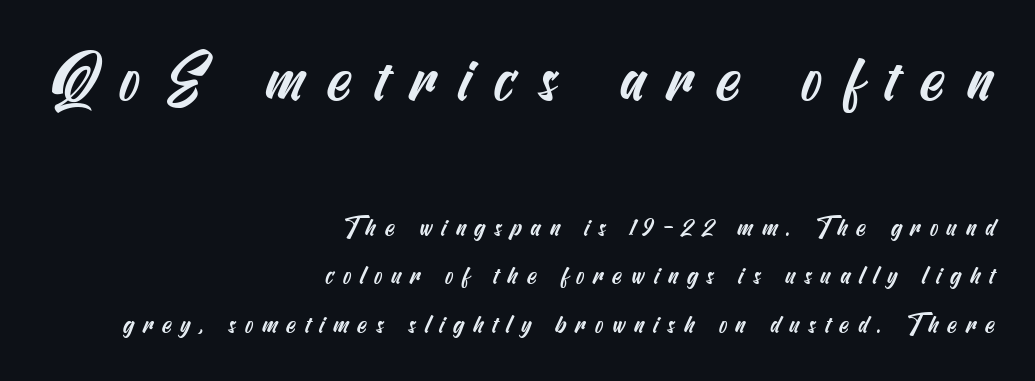
You could fit nearly another row in the gap between these rows. Each letter's strokes conclude bluntly, with no projecting serifs. Nobody drew a line under any word here. Tracking here is generous; glyphs stand well apart from one another.
